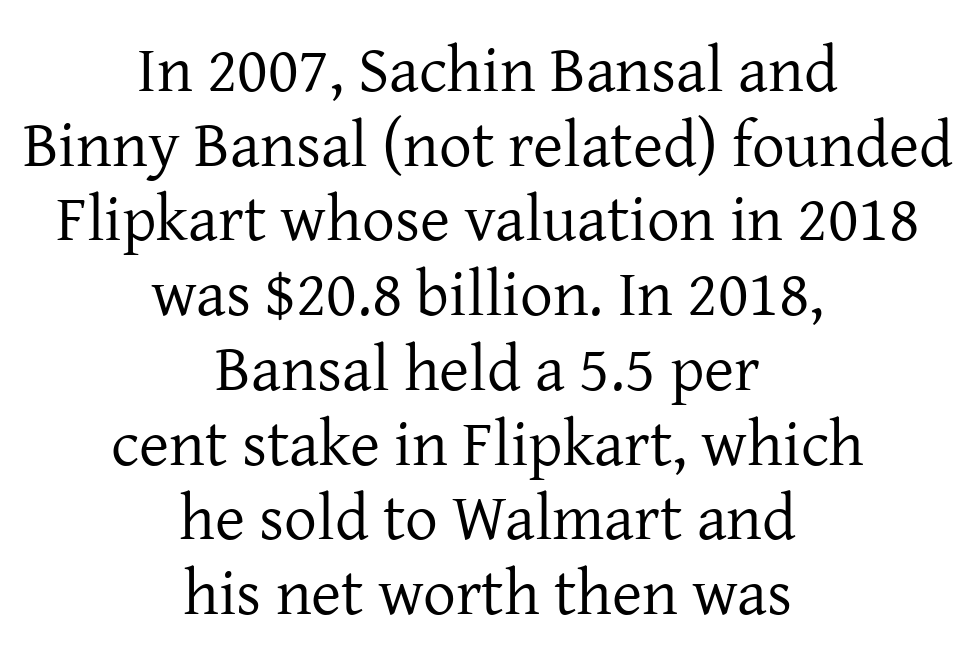
Q: Is the text bold? A: No.
Q: Is the text italic (slanted)? A: No, it is upright.
Q: Is the typeface a serif or a sans-serif typeface? A: Serif.
Q: Is the text underlined? A: No.
Q: How is the paragraph aligned? A: Centered.
Q: Is the spacing between letters normal or unusually wide? A: Normal.
Q: Is the spacing between lines tight, normal or loose? A: Tight.
Q: Width (condensed, normal, or wide)? A: Normal.
Q: Stroke contrast? A: Low.
Q: x-height? A: Medium.
Q: Monospaced? A: No.
